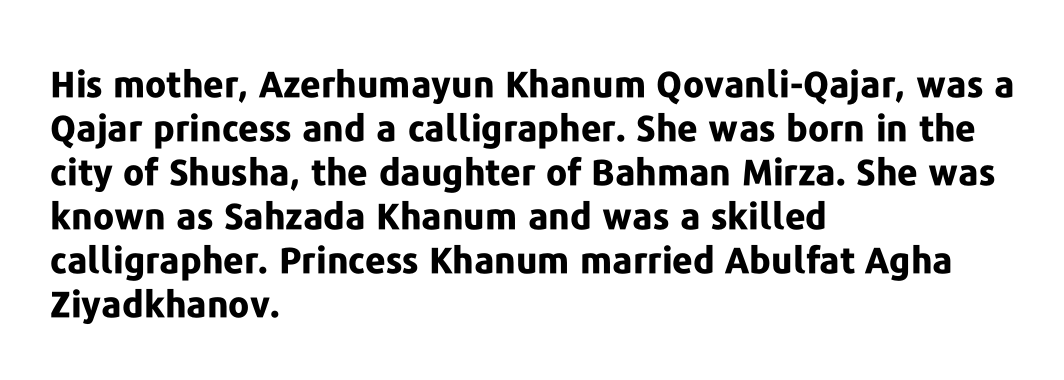
The image shows 36 px bold sans-serif type, upright; set left-aligned, line spacing 1.22x, normal letter spacing, not underlined; low stroke contrast and a medium x-height.
